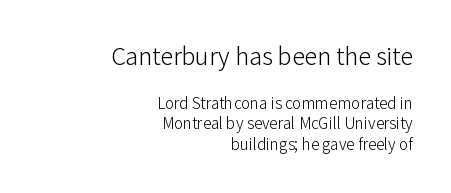
The image shows 26 px text type, upright; set right-aligned, line spacing 1.22x, normal letter spacing, not underlined; the first (top) block is 1.53x larger.
